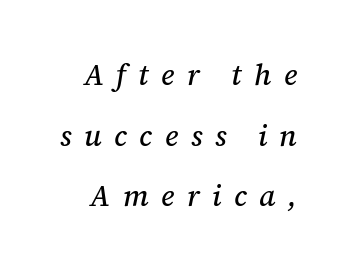
The image shows 29 px serif type, italic (leaning right); set loose line spacing (2.09x), unusually wide letter spacing (+0.43 em), not underlined; medium stroke contrast and a medium x-height.
